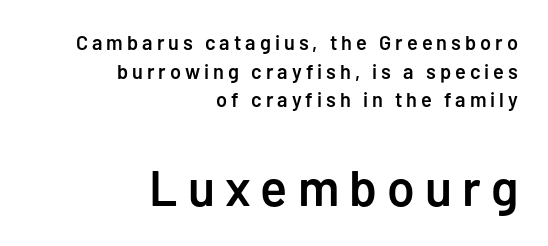
Q: Is the text bold? A: Semi-bold.
Q: Is the text italic (slanted)? A: No, it is upright.
Q: Is the typeface a serif or a sans-serif typeface? A: Sans-serif.
Q: Is the text underlined? A: No.
Q: How is the paragraph aligned? A: Right-aligned.
Q: Is the spacing between letters normal or unusually wide? A: Unusually wide.
Q: Is the spacing between lines tight, normal or loose? A: Normal.
Q: Which block of text is set in a larger size, the first (top) or the second (bottom)? A: The second (bottom) one.
Q: Width (condensed, normal, or wide)? A: Normal.
Q: Stroke contrast? A: Low.
Q: x-height? A: Medium.
Q: Monospaced? A: No.
